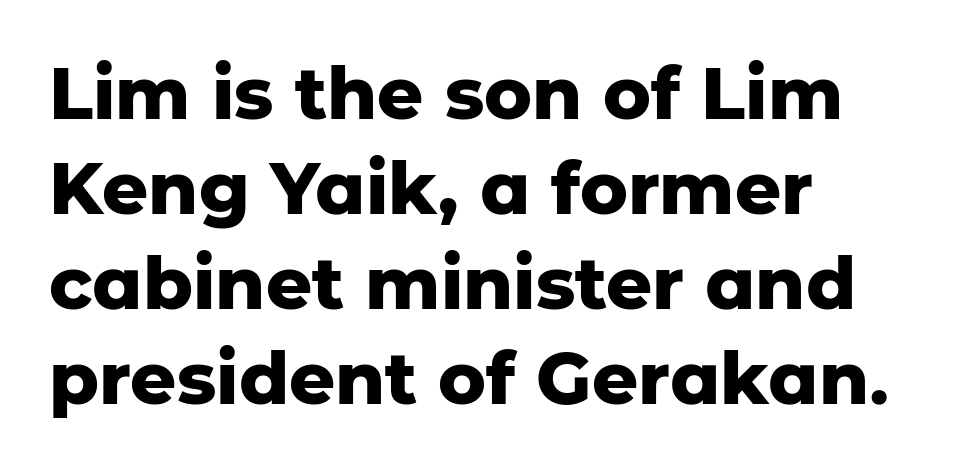
Descenders hang freely into open space. Looks like regular typesetting: each glyph gets only the width it needs. Compared with an ordinary text face, these strokes are far heavier — a full bold. The passage is arranged the way most books set body copy — flush left. Italic: no, the glyphs are upright roman.
